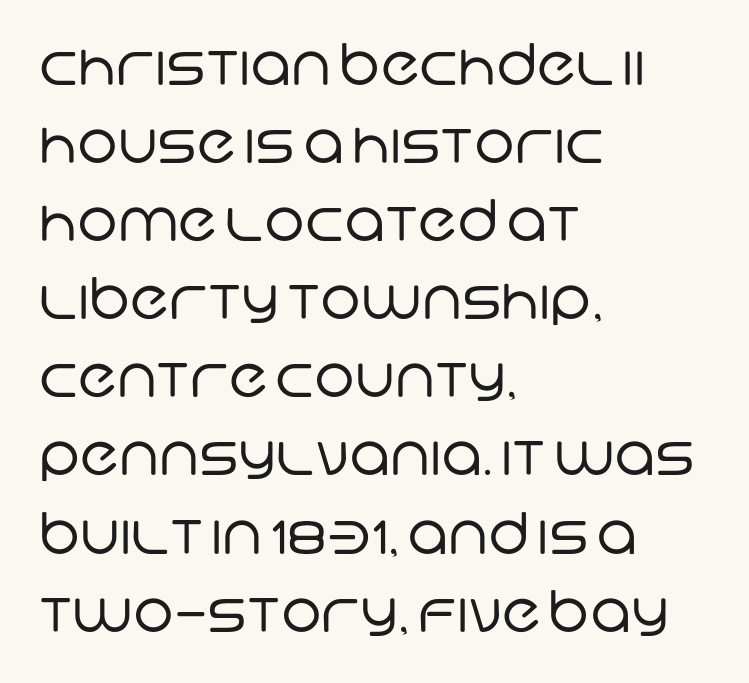
Is the stroke heavy? The answer is a plain regular-or-lighter. Grotesque or geometric, the face here clearly has no serifs. The specimen omits any rule beneath the text block's lines. If you measured baseline to baseline, you'd find a middling distance. Here the designer chose a conventional face with non-uniform glyph widths.
